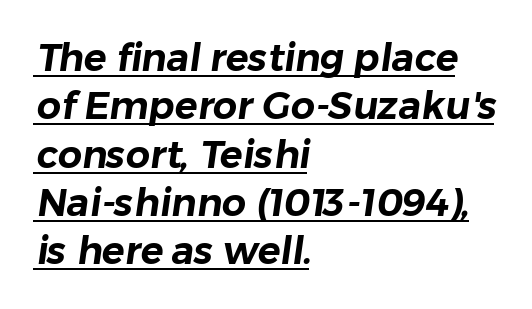
{"serif": "no", "width": "normal", "stroke_contrast": "low", "x_height": "medium", "monospaced": "no", "underline": "yes", "align": "left", "line_spacing": "normal", "line_spacing_ratio": 1.27, "letter_spacing": "normal", "letter_spacing_em": 0.0, "glyph_px": 38}
